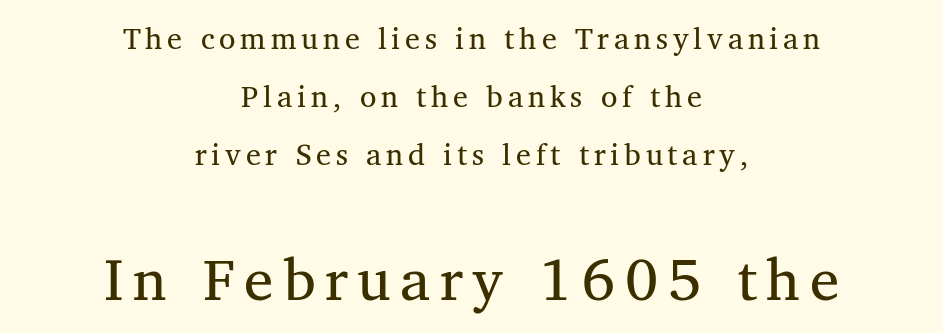
A student would call this center alignment; a typographer would say set centered. Plain, unruled lines of type. The rendering uses natural spacing where letterforms have individual widths. Typographically, this falls in the serif category. Compared with a typical body face, this is equally light or lighter still.
